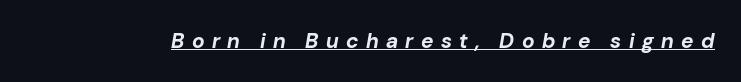
Q: Is the text bold? A: Yes.
Q: Is the text italic (slanted)? A: Yes, it leans right by about 10 degrees.
Q: Is the text underlined? A: Yes.
Q: Is the spacing between letters normal or unusually wide? A: Unusually wide.
